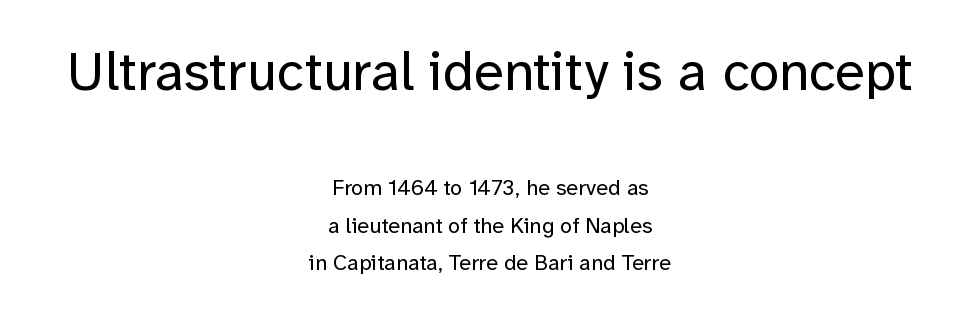
{"serif": "no", "italic": "no", "bold": "no", "weight": "regular", "width": "normal", "stroke_contrast": "low", "x_height": "medium", "monospaced": "no", "underline": "no", "align": "center", "line_spacing_ratio": 1.71, "letter_spacing": "normal", "letter_spacing_em": 0.0, "larger_block": "first", "size_ratio": 2.5, "glyph_px": 55}
